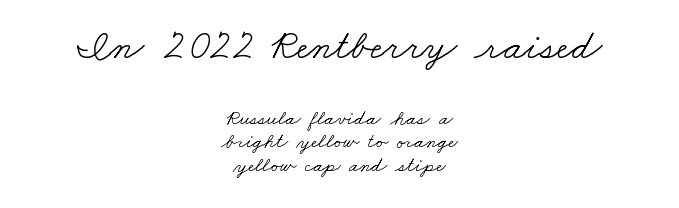
Q: Is the text bold? A: No.
Q: Is the typeface a serif or a sans-serif typeface? A: Serif.
Q: Is the text underlined? A: No.
Q: How is the paragraph aligned? A: Centered.
Q: Is the spacing between letters normal or unusually wide? A: Normal.
Q: Is the spacing between lines tight, normal or loose? A: Tight.
Q: Which block of text is set in a larger size, the first (top) or the second (bottom)? A: The first (top) one.
Q: Width (condensed, normal, or wide)? A: Wide.
Q: Stroke contrast? A: Low.
Q: x-height? A: Small.
Q: Monospaced? A: No.
